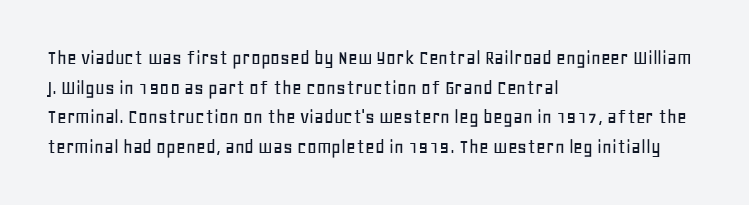
Caption: standard tracking, unaltered. Only glyphs here, with clear space below each row. The line-height multiplier appears to be the usual default. The typography opts for an upright posture over an oblique one. A student would call this left alignment; a typographer would say flush left, rag right.
